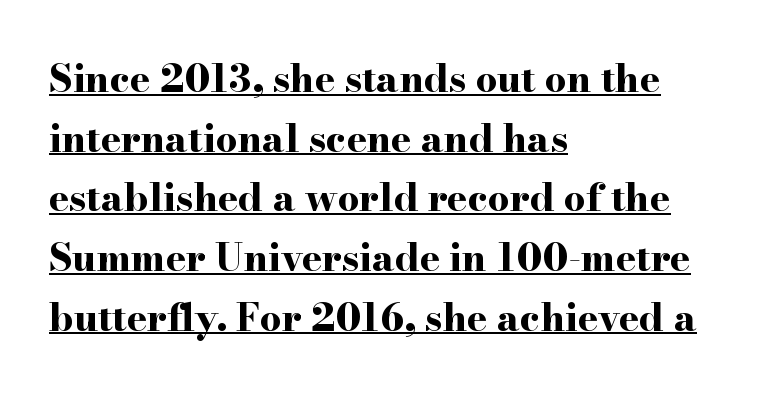
The type sits square on the baseline with zero lean. Letter spacing: default. Baseline-to-baseline distance is the conventional proportion of letter height. The letters are bold, with thick, heavy strokes.
